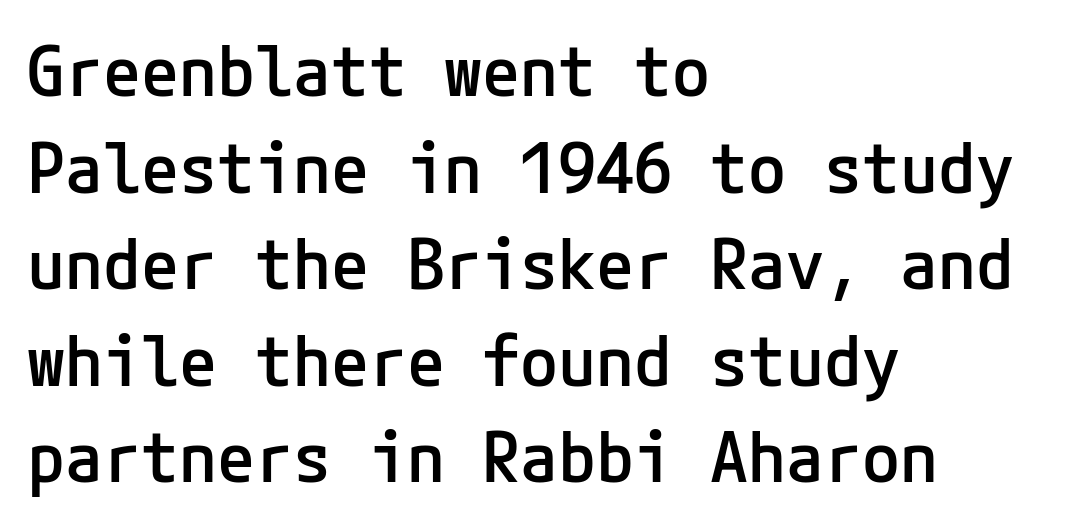
The image shows 69 px semibold sans-serif type, upright; set left-aligned, normal line spacing (1.4x), normal letter spacing, not underlined; low stroke contrast and a medium x-height.
